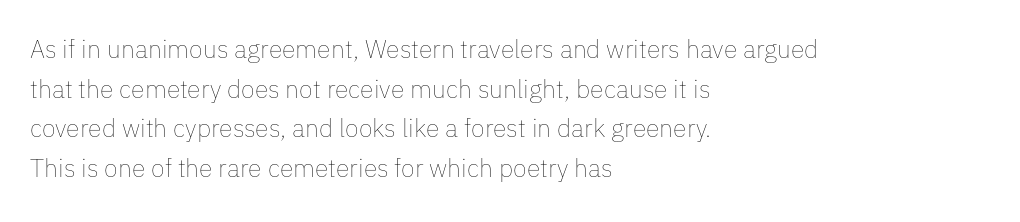
No italicization has been applied; the sample stays upright. Which margin do the lines hug? The left one — the right edge is uneven. Interline gaps are of average width in this sample. Descender tails drop into unmarked territory.
